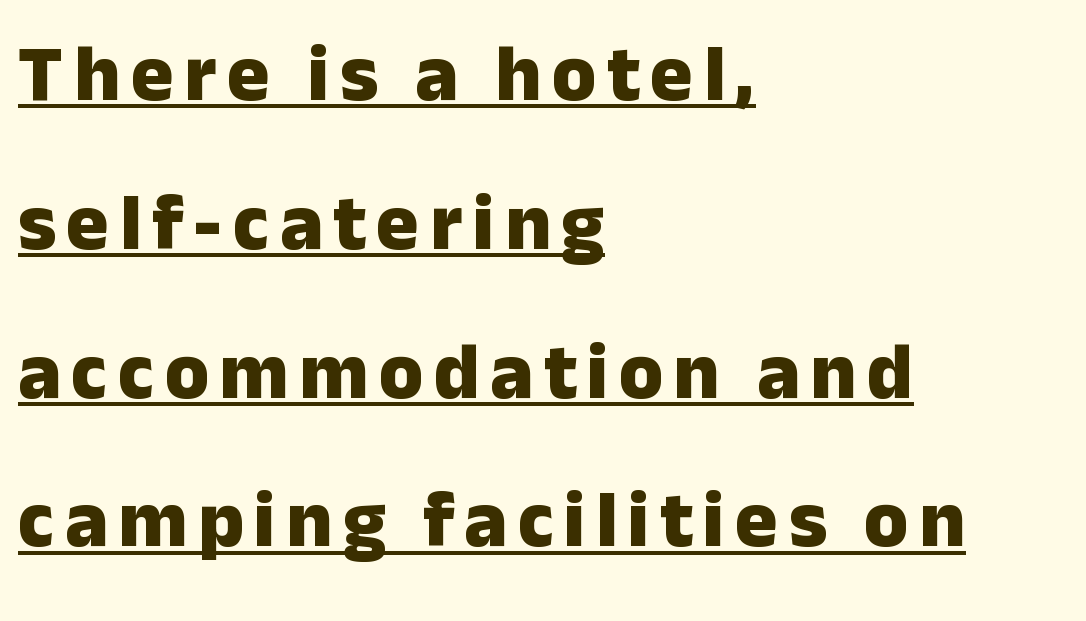
Q: Is the text bold? A: Yes.
Q: Is the text italic (slanted)? A: No, it is upright.
Q: Is the typeface a serif or a sans-serif typeface? A: Sans-serif.
Q: Is the text underlined? A: Yes.
Q: How is the paragraph aligned? A: Left-aligned.
Q: Width (condensed, normal, or wide)? A: Normal.
Q: Stroke contrast? A: Low.
Q: x-height? A: Medium.
Q: Monospaced? A: No.
